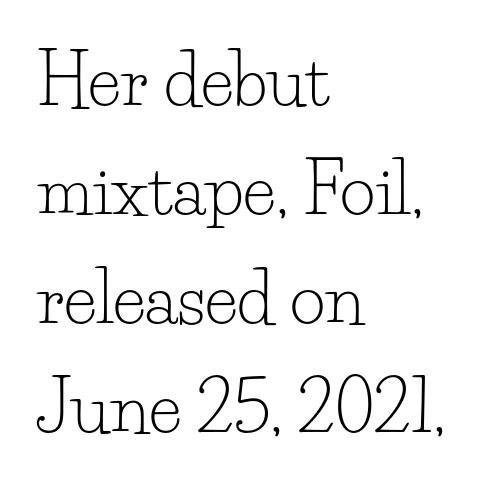
A typesetter would call this proportional, since set widths differ per character. Little horizontal feet cap the strokes, marking this as serif type. The typeface has the unassuming heft of standard copy or less. Regarding leading, the lines here are spaced in the standard way. How are the letters spaced? Ordinarily, with no added tracking. The ragged edge is on the right, which tells us the setting is flush left.
